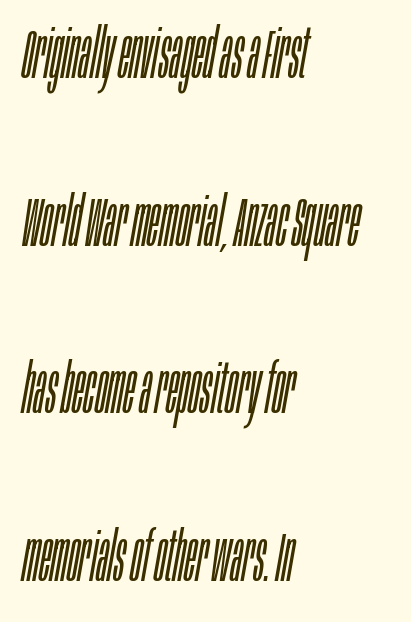
Honestly, the letter spacing is just normal — you wouldn't notice it. The text block is weighted toward the left margin, trailing off unevenly rightward. Letters rest on an invisible, unmarked baseline. The rendering uses natural spacing where letterforms have individual widths.
